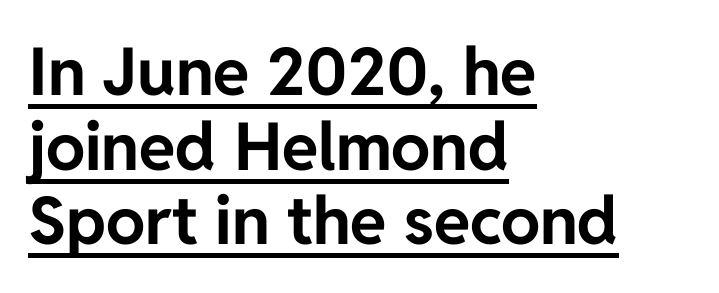
Q: Is the text bold? A: Yes.
Q: Is the text italic (slanted)? A: No, it is upright.
Q: Is the typeface a serif or a sans-serif typeface? A: Sans-serif.
Q: Is the text underlined? A: Yes.
Q: How is the paragraph aligned? A: Left-aligned.
Q: Is the spacing between letters normal or unusually wide? A: Normal.
Q: Is the spacing between lines tight, normal or loose? A: Tight.
Q: Width (condensed, normal, or wide)? A: Normal.
Q: Stroke contrast? A: Low.
Q: x-height? A: Medium.
Q: Monospaced? A: No.
